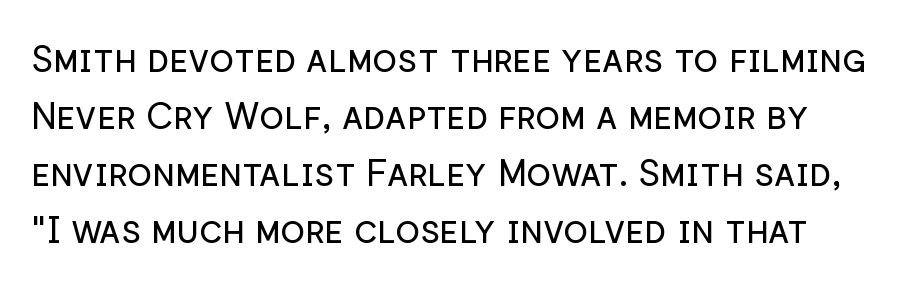
Q: Is the text bold? A: No.
Q: Is the text italic (slanted)? A: No, it is upright.
Q: Is the typeface a serif or a sans-serif typeface? A: Sans-serif.
Q: Is the text underlined? A: No.
Q: Is the spacing between letters normal or unusually wide? A: Normal.
Q: Is the spacing between lines tight, normal or loose? A: Normal.
Q: Width (condensed, normal, or wide)? A: Normal.
Q: Stroke contrast? A: Low.
Q: x-height? A: Medium.
Q: Monospaced? A: No.
